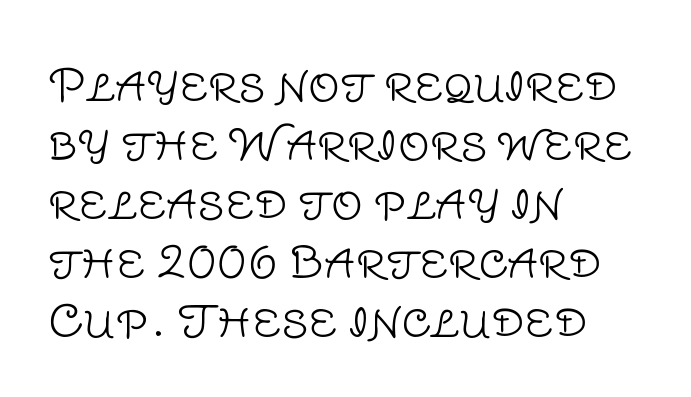
{"serif": "no", "bold": "no", "weight": "light", "width": "normal", "stroke_contrast": "low", "x_height": "large", "monospaced": "no", "underline": "no", "align": "left", "line_spacing": "normal", "line_spacing_ratio": 1.34, "letter_spacing": "normal", "letter_spacing_em": 0.0, "glyph_px": 44}
